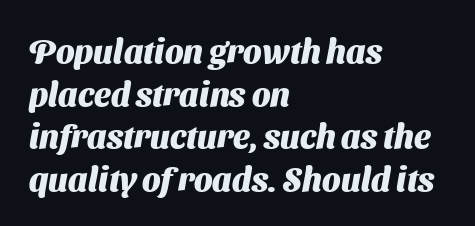
Q: Is the text bold? A: Yes.
Q: Is the typeface a serif or a sans-serif typeface? A: Sans-serif.
Q: Is the text underlined? A: No.
Q: How is the paragraph aligned? A: Left-aligned.
Q: Is the spacing between letters normal or unusually wide? A: Normal.
Q: Is the spacing between lines tight, normal or loose? A: Normal.
Q: Width (condensed, normal, or wide)? A: Normal.
Q: Stroke contrast? A: Medium.
Q: x-height? A: Medium.
Q: Monospaced? A: No.
